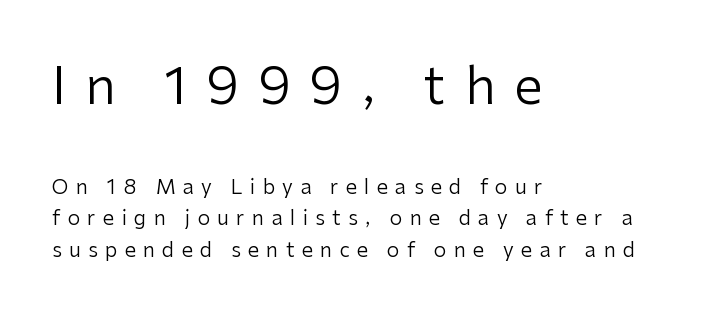
{"serif": "no", "italic": "no", "bold": "no", "weight": "regular", "width": "normal", "stroke_contrast": "low", "x_height": "medium", "monospaced": "no", "underline": "no", "align": "left", "line_spacing": "normal", "line_spacing_ratio": 1.57, "letter_spacing": "wide", "letter_spacing_em": 0.37, "larger_block": "first", "size_ratio": 2.55, "glyph_px": 51}
